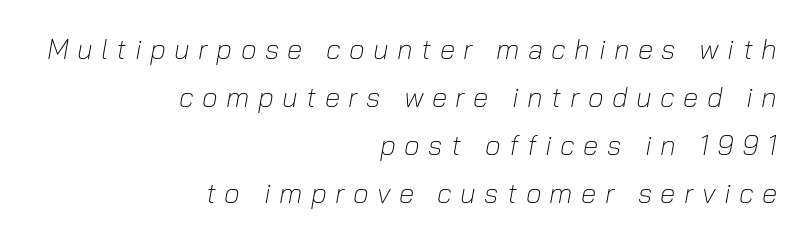
{"italic": "yes", "lean": "right", "slant_degrees": 10, "bold": "no", "weight": "light", "width": "normal", "stroke_contrast": "low", "x_height": "medium", "monospaced": "no", "underline": "no", "align": "right", "line_spacing_ratio": 1.72, "letter_spacing": "wide", "letter_spacing_em": 0.3, "glyph_px": 28}
